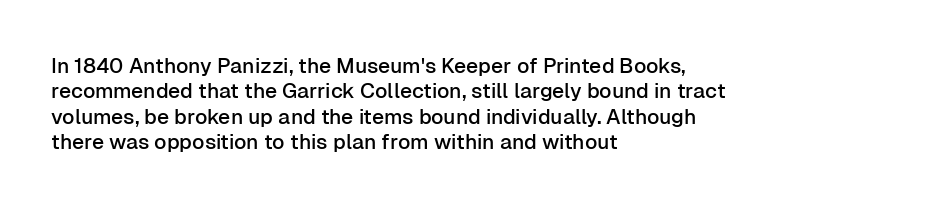
{"italic": "no", "underline": "no", "align": "left", "line_spacing_ratio": 1.21, "letter_spacing": "normal", "letter_spacing_em": 0.0, "glyph_px": 21}
